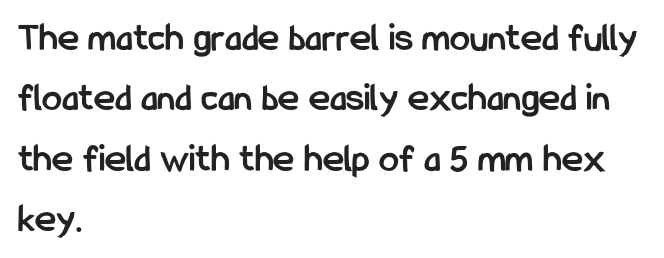
The image shows 40 px semibold, condensed sans-serif type, upright; set left-aligned, normal line spacing (1.51x), normal letter spacing, not underlined; low stroke contrast and a medium x-height.
